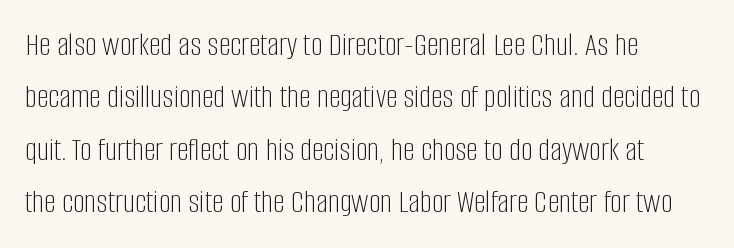
These lines sit exactly where default settings would place them. Caption: standard tracking, unaltered. A sans-serif font was chosen for this passage. This is the regular roman posture of the typeface. The space beneath each line is pristine and unruled.
